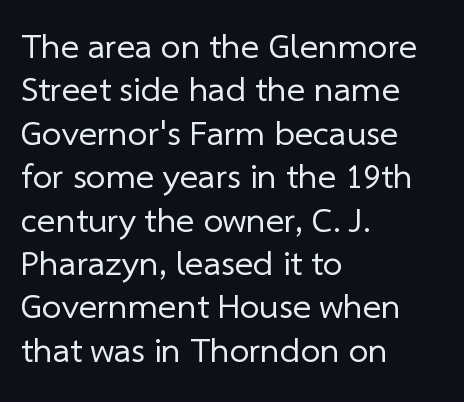
{"serif": "no", "bold": "no", "weight": "regular", "width": "normal", "stroke_contrast": "low", "x_height": "medium", "monospaced": "no", "underline": "no", "align": "left", "line_spacing_ratio": 1.24, "letter_spacing": "normal", "letter_spacing_em": 0.0, "glyph_px": 35}
